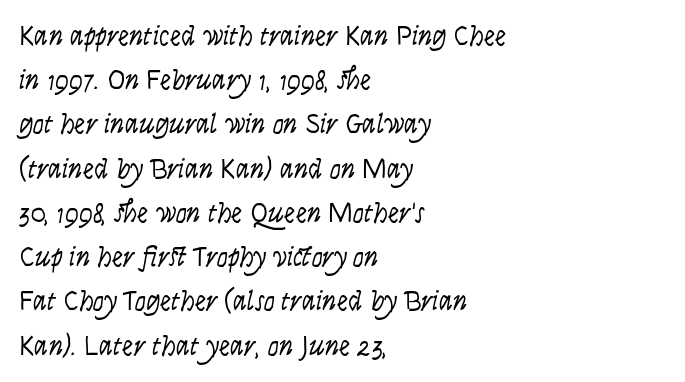
The image shows 28 px light, condensed type, italic (leaning right); set left-aligned, normal line spacing (1.58x), normal letter spacing, not underlined; low stroke contrast and a large x-height.
